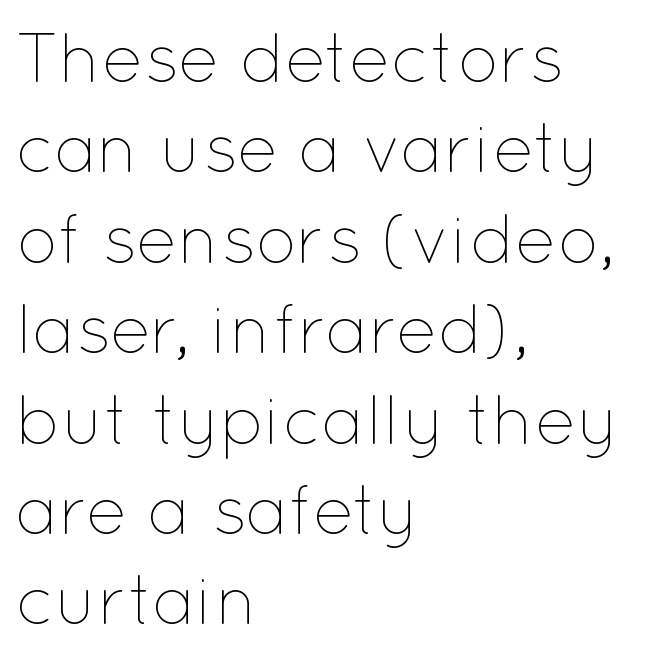
The image shows 69 px thin type, upright; set left-aligned, normal line spacing (1.31x), normal letter spacing, not underlined; low stroke contrast and a medium x-height.
